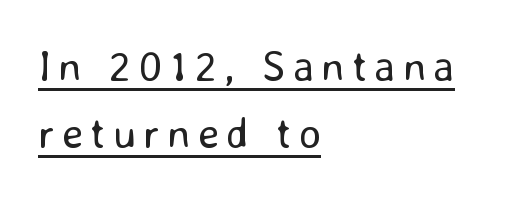
Unbolded letterforms with no extra heft. Spacing verdict: proportional, widths tailored to each character. The typesetter chose a ragged-right arrangement here. The rows are spaced the way most documents space them. This is sans-serif lettering, the kind often seen on screens and signage.
